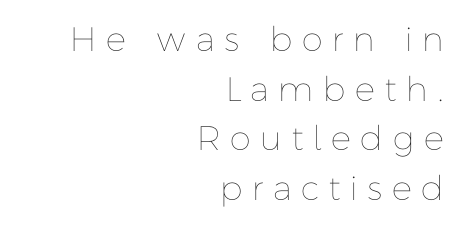
The image shows 34 px thin type, upright; set right-aligned, normal line spacing (1.46x), unusually wide letter spacing (+0.33 em), not underlined; low stroke contrast and a medium x-height.
